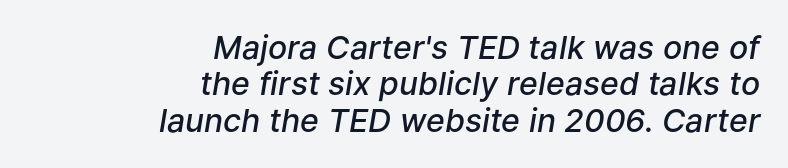
The image shows 32 px semibold type, italic (leaning right); set right-aligned, tight line spacing (1.14x), normal letter spacing, not underlined; low stroke contrast and a medium x-height.
